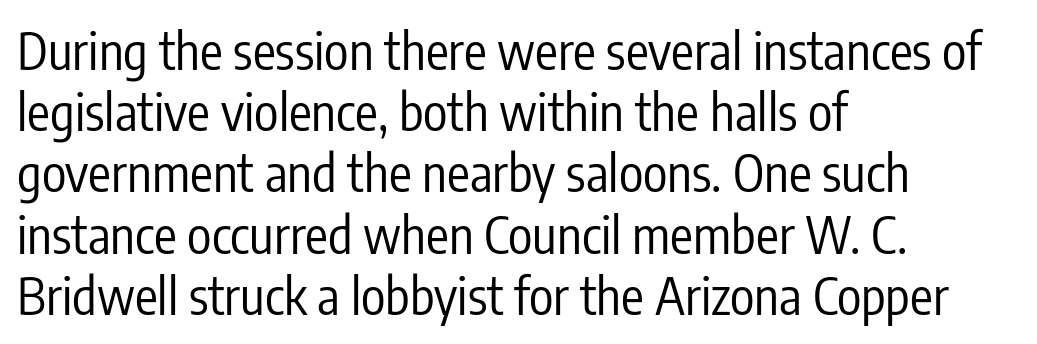
The image shows 51 px regular-weight, condensed sans-serif type, upright; set left-aligned, line spacing 1.2x, normal letter spacing, not underlined; low stroke contrast and a medium x-height.
